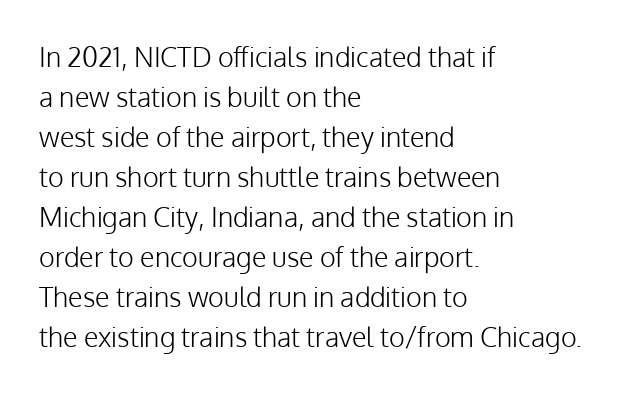
Q: Is the text bold? A: No.
Q: Is the text italic (slanted)? A: No, it is upright.
Q: Is the text underlined? A: No.
Q: How is the paragraph aligned? A: Left-aligned.
Q: Is the spacing between letters normal or unusually wide? A: Normal.
Q: Is the spacing between lines tight, normal or loose? A: Normal.
